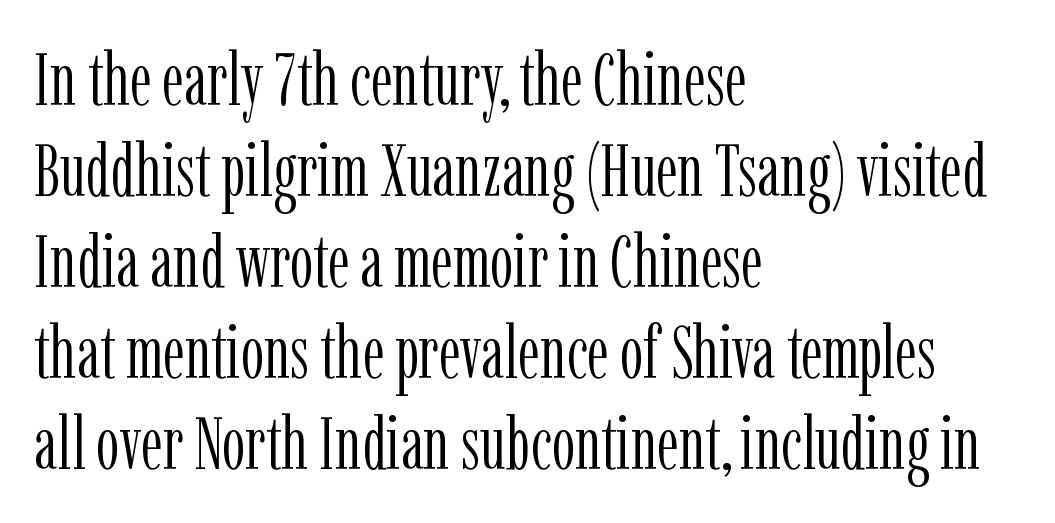
Q: Is the text bold? A: No.
Q: Is the text italic (slanted)? A: No, it is upright.
Q: Is the typeface a serif or a sans-serif typeface? A: Serif.
Q: Is the text underlined? A: No.
Q: How is the paragraph aligned? A: Left-aligned.
Q: Is the spacing between letters normal or unusually wide? A: Normal.
Q: Width (condensed, normal, or wide)? A: Condensed.
Q: Stroke contrast? A: Low.
Q: x-height? A: Medium.
Q: Monospaced? A: No.
